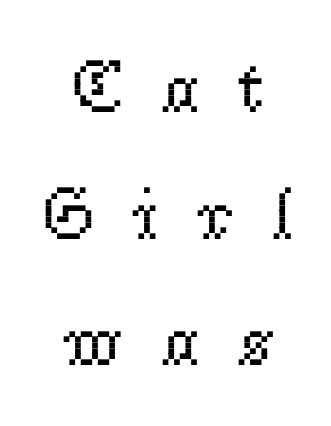
{"serif": "yes", "italic": "no", "bold": "no", "weight": "regular", "width": "normal", "stroke_contrast": "low", "x_height": "small", "monospaced": "no", "underline": "no", "align": "center", "line_spacing_ratio": 1.71, "letter_spacing": "wide", "letter_spacing_em": 0.49, "glyph_px": 74}
